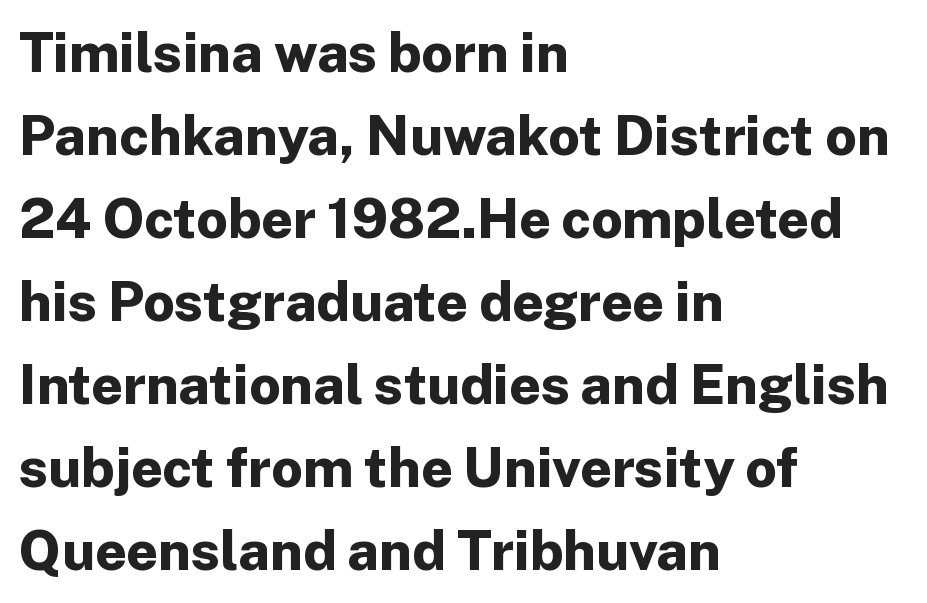
Q: Is the text bold? A: Yes.
Q: Is the text italic (slanted)? A: No, it is upright.
Q: Is the typeface a serif or a sans-serif typeface? A: Sans-serif.
Q: Is the text underlined? A: No.
Q: How is the paragraph aligned? A: Left-aligned.
Q: Is the spacing between letters normal or unusually wide? A: Normal.
Q: Is the spacing between lines tight, normal or loose? A: Normal.
Q: Width (condensed, normal, or wide)? A: Normal.
Q: Stroke contrast? A: Low.
Q: x-height? A: Medium.
Q: Monospaced? A: No.
